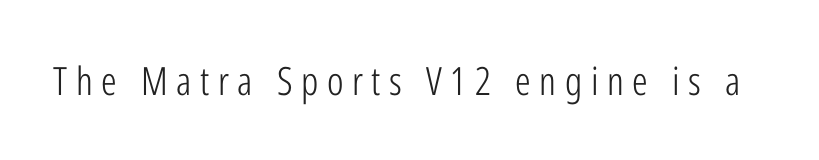
The image shows 39 px light, condensed sans-serif type, upright; set unusually wide letter spacing (+0.22 em), not underlined; low stroke contrast and a medium x-height.
